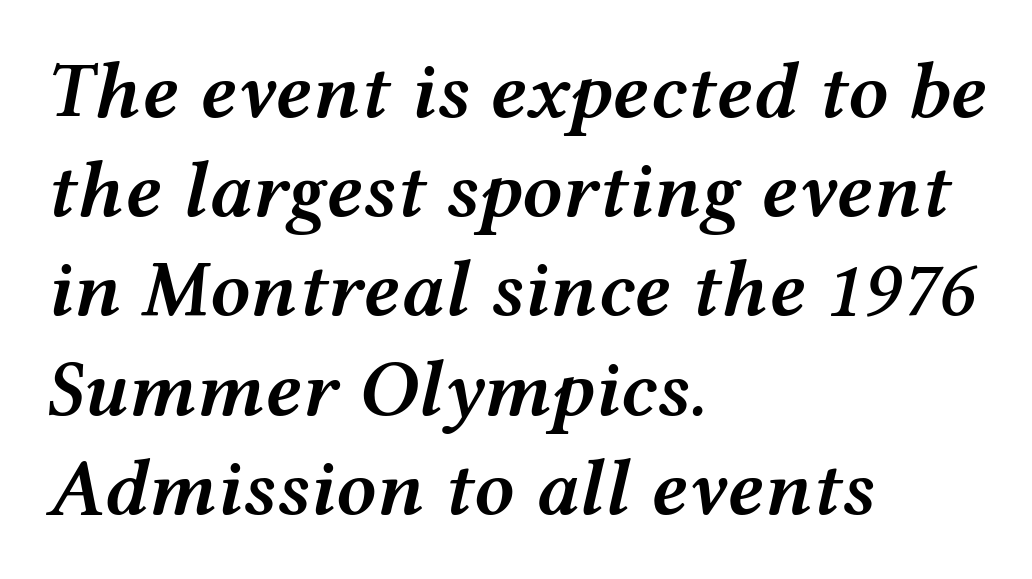
The image shows 80 px semibold, wide type, italic (leaning right); set left-aligned, line spacing 1.24x, normal letter spacing, not underlined; medium stroke contrast and a medium x-height.
